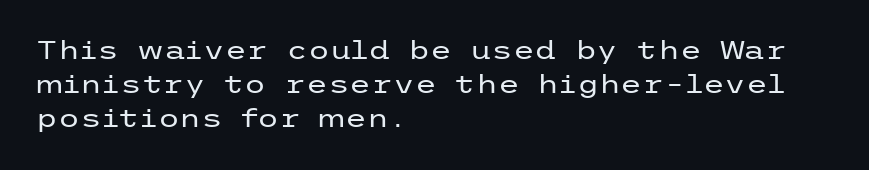
The image shows 25 px text type, upright; set left-aligned, normal line spacing (1.37x), normal letter spacing, not underlined.
